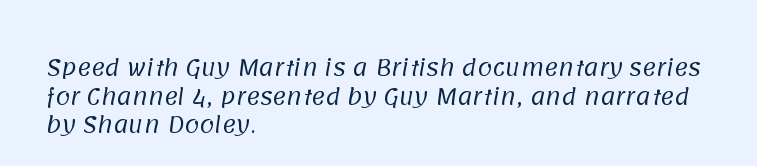
Q: Is the text bold? A: No.
Q: Is the text underlined? A: No.
Q: How is the paragraph aligned? A: Left-aligned.
Q: Is the spacing between letters normal or unusually wide? A: Normal.
Q: Is the spacing between lines tight, normal or loose? A: Normal.
